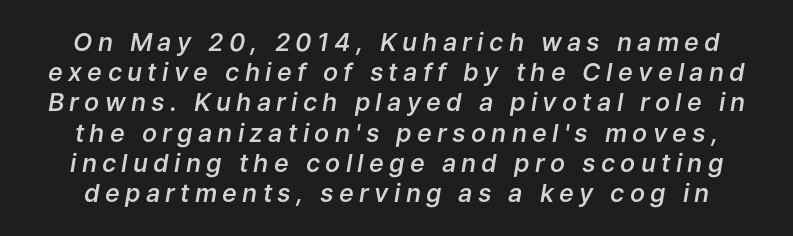
The image shows 25 px text type, italic (leaning right); set line spacing 1.21x, unusually wide letter spacing (+0.21 em), not underlined.
